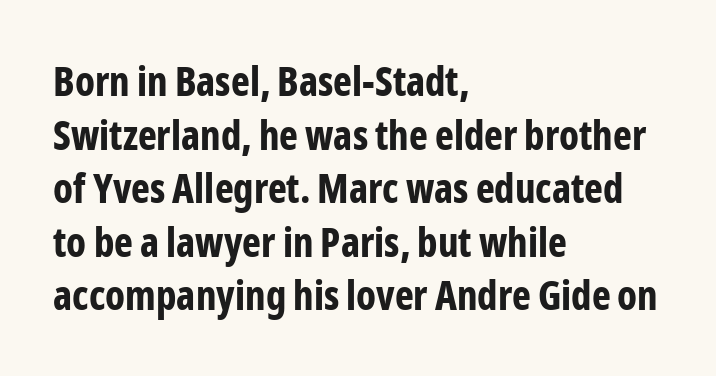
These lines are set flush left with a ragged right edge. Quick note: interline space is typical. There is no visible air inserted between adjacent glyphs. The rendering uses a bold face; every stroke is thick and dark. Descenders hang freely into open space. The designer went with a sans here, leaving each stem footless.
